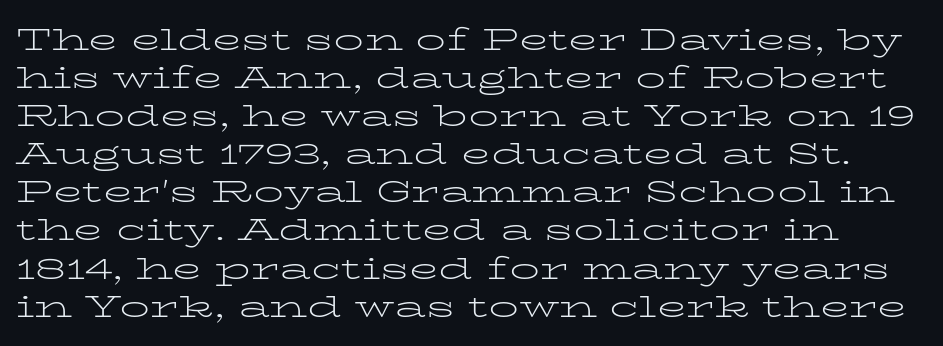
{"serif": "yes", "italic": "no", "bold": "no", "weight": "light", "width": "wide", "stroke_contrast": "low", "x_height": "medium", "monospaced": "no", "underline": "no", "line_spacing": "normal", "line_spacing_ratio": 1.27, "letter_spacing": "normal", "letter_spacing_em": 0.0, "glyph_px": 30}
